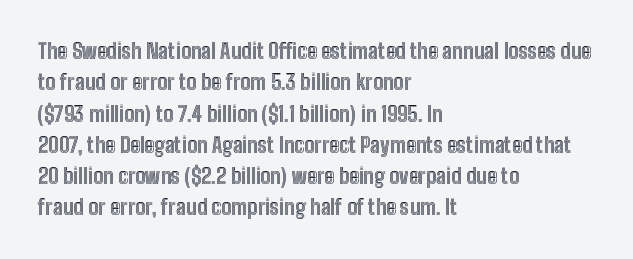
{"italic": "no", "underline": "no", "align": "left", "line_spacing": "normal", "line_spacing_ratio": 1.49, "letter_spacing": "normal", "letter_spacing_em": 0.0, "glyph_px": 21}
